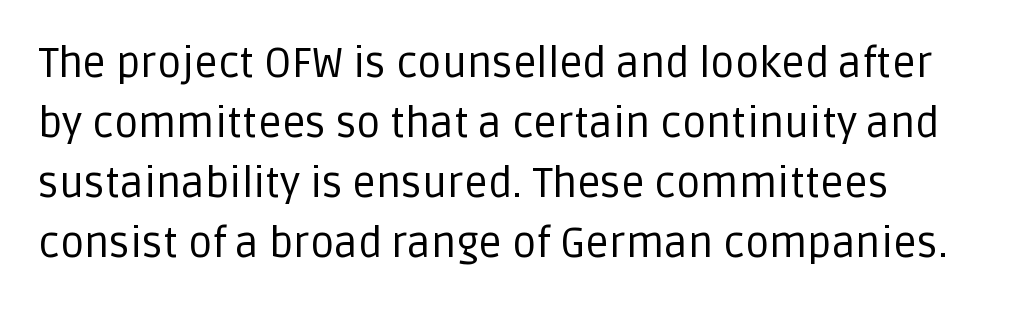
The image shows 42 px regular-weight sans-serif type, upright; set left-aligned, normal line spacing (1.43x), normal letter spacing, not underlined; low stroke contrast and a large x-height.
